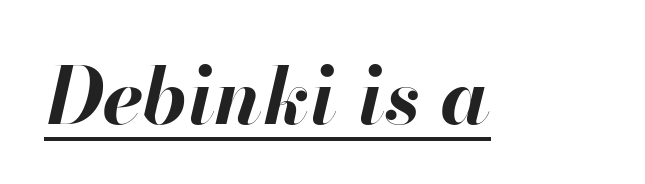
The image shows 78 px bold type, italic (leaning right); set normal letter spacing, underlined; high stroke contrast and a small x-height.
